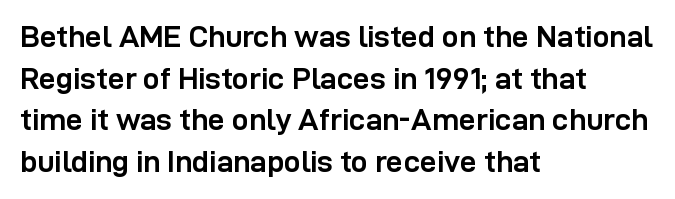
Q: Is the text bold? A: Yes.
Q: Is the text italic (slanted)? A: No, it is upright.
Q: Is the typeface a serif or a sans-serif typeface? A: Sans-serif.
Q: Is the text underlined? A: No.
Q: How is the paragraph aligned? A: Left-aligned.
Q: Is the spacing between letters normal or unusually wide? A: Normal.
Q: Is the spacing between lines tight, normal or loose? A: Normal.
Q: Width (condensed, normal, or wide)? A: Normal.
Q: Stroke contrast? A: Low.
Q: x-height? A: Medium.
Q: Monospaced? A: No.
